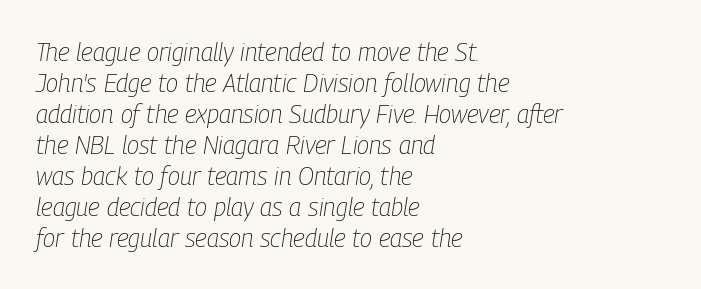
{"italic": "yes", "lean": "right", "slant_degrees": 9, "bold": "no", "underline": "no", "align": "left", "line_spacing_ratio": 1.24, "letter_spacing": "normal", "letter_spacing_em": 0.0, "glyph_px": 25}
